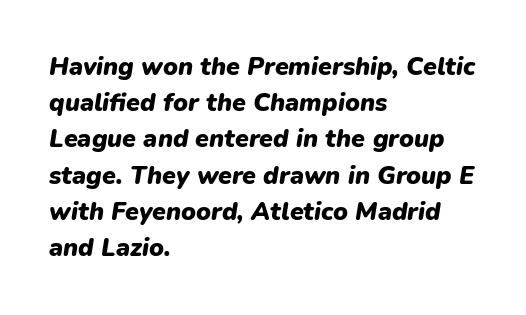
{"italic": "yes", "lean": "right", "slant_degrees": 9, "bold": "yes", "underline": "no", "align": "left", "line_spacing": "normal", "line_spacing_ratio": 1.45, "letter_spacing": "normal", "letter_spacing_em": 0.0, "glyph_px": 25}
